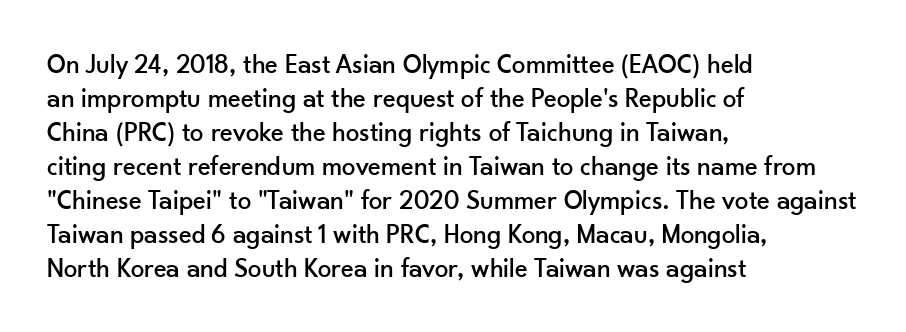
{"italic": "no", "underline": "no", "align": "left", "line_spacing": "normal", "line_spacing_ratio": 1.26, "letter_spacing": "normal", "letter_spacing_em": 0.0, "glyph_px": 27}
